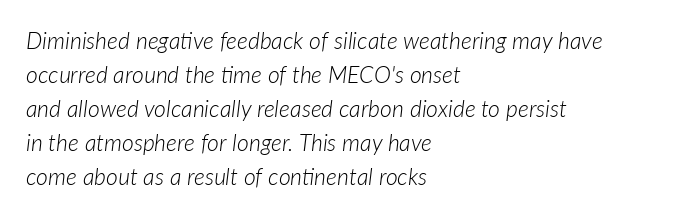
Q: Is the text bold? A: No.
Q: Is the text italic (slanted)? A: Yes, it leans right by about 7 degrees.
Q: Is the text underlined? A: No.
Q: How is the paragraph aligned? A: Left-aligned.
Q: Is the spacing between letters normal or unusually wide? A: Normal.
Q: Is the spacing between lines tight, normal or loose? A: Normal.
